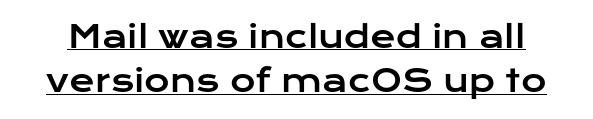
The image shows 31 px wide sans-serif type, upright; set normal line spacing (1.43x), normal letter spacing, underlined; low stroke contrast and a medium x-height.
